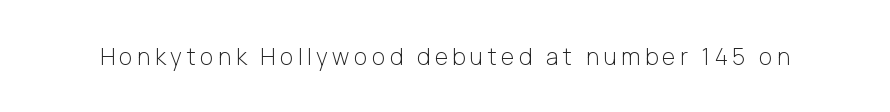
{"italic": "no", "bold": "no", "underline": "no", "letter_spacing": "wide", "letter_spacing_em": 0.2, "glyph_px": 23}
